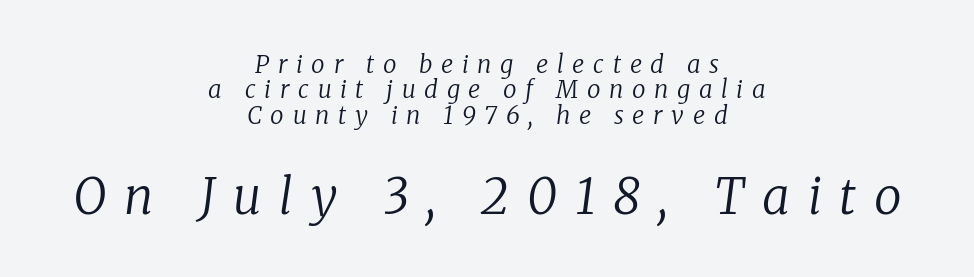
{"serif": "yes", "italic": "yes", "lean": "right", "slant_degrees": 8, "bold": "no", "weight": "regular", "width": "normal", "stroke_contrast": "low", "x_height": "medium", "monospaced": "no", "underline": "no", "align": "center", "line_spacing": "tight", "line_spacing_ratio": 1.06, "letter_spacing": "wide", "letter_spacing_em": 0.36, "larger_block": "second", "size_ratio": 2.04, "glyph_px": 49}
